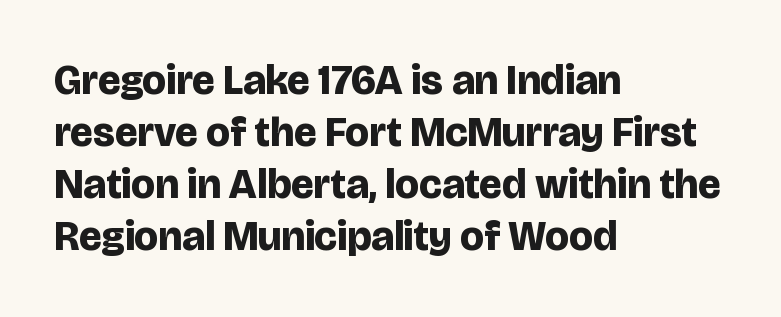
The image shows 42 px bold sans-serif type, upright; set left-aligned, line spacing 1.24x, normal letter spacing, not underlined; low stroke contrast and a large x-height.
